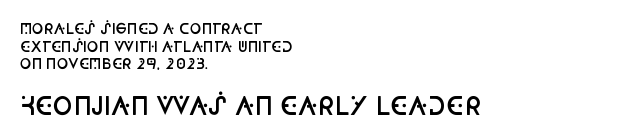
The image shows 24 px text type, upright; set left-aligned, normal line spacing (1.26x), normal letter spacing, not underlined; the second (bottom) block is 1.71x larger.
